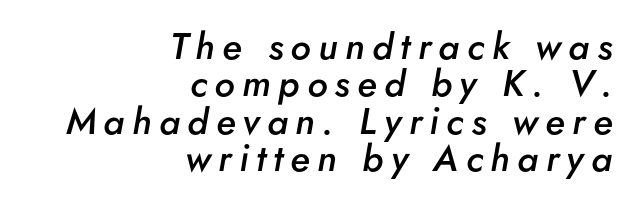
Q: Is the text bold? A: Semi-bold.
Q: Is the text italic (slanted)? A: Yes, it leans right by about 5 degrees.
Q: Is the text underlined? A: No.
Q: How is the paragraph aligned? A: Right-aligned.
Q: Is the spacing between letters normal or unusually wide? A: Unusually wide.
Q: Is the spacing between lines tight, normal or loose? A: Tight.
Q: Width (condensed, normal, or wide)? A: Normal.
Q: Stroke contrast? A: Low.
Q: x-height? A: Small.
Q: Monospaced? A: No.
